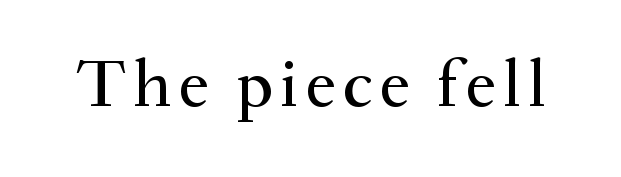
Observe the serifs anchoring each vertical stroke in this sample. Beneath every word, the page is bare. These lines are rendered in a variable-pitch font. Designer's note — italics off, roman on.
